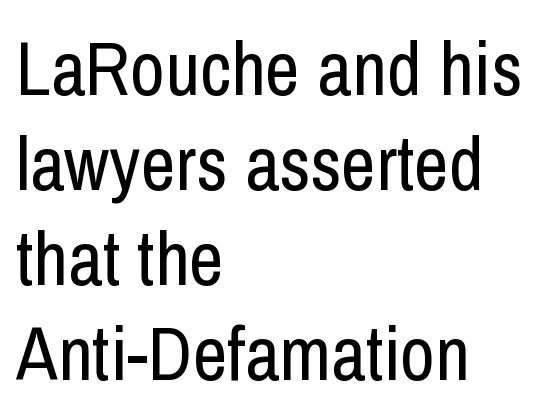
This sample has the flowing, uneven cadence of proportional lettering. No extra tracking has been applied to these lines. These lines were composed using upright roman letters. Nothing sits at the stroke ends, so this counts as sans-serif. The passage shown is not underscored anywhere. The block of text has a typical density, with ordinary space between rows.
